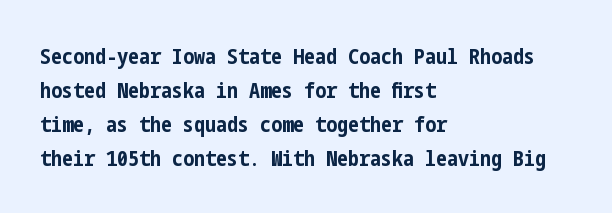
Q: Is the text bold? A: Yes.
Q: Is the text italic (slanted)? A: No, it is upright.
Q: Is the text underlined? A: No.
Q: How is the paragraph aligned? A: Left-aligned.
Q: Is the spacing between letters normal or unusually wide? A: Normal.
Q: Is the spacing between lines tight, normal or loose? A: Normal.
